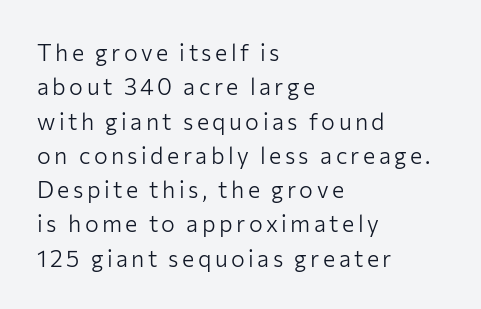
{"italic": "no", "bold": "no", "underline": "no", "align": "left", "line_spacing": "normal", "line_spacing_ratio": 1.49, "glyph_px": 23}
